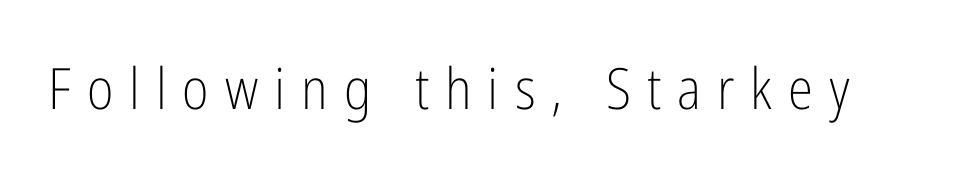
The image shows 57 px light, condensed sans-serif type, upright; set unusually wide letter spacing (+0.28 em), not underlined; low stroke contrast and a medium x-height.
